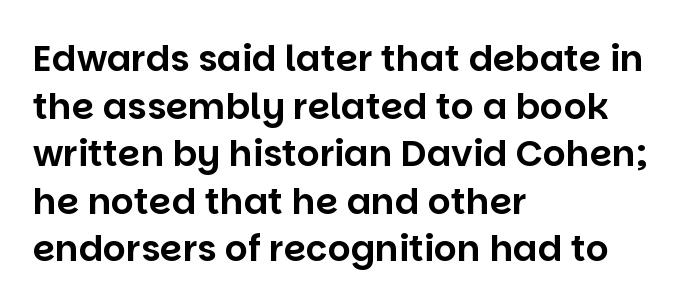
Q: Is the text italic (slanted)? A: No, it is upright.
Q: Is the typeface a serif or a sans-serif typeface? A: Sans-serif.
Q: Is the text underlined? A: No.
Q: How is the paragraph aligned? A: Left-aligned.
Q: Is the spacing between letters normal or unusually wide? A: Normal.
Q: Is the spacing between lines tight, normal or loose? A: Normal.
Q: Width (condensed, normal, or wide)? A: Normal.
Q: Stroke contrast? A: Low.
Q: x-height? A: Large.
Q: Monospaced? A: No.
